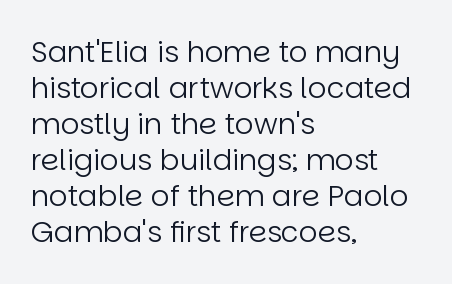
The tracking reads as untouched default to a designer's eye. No italicization has been applied; the sample stays upright. Looks like regular typesetting: each glyph gets only the width it needs. Underlining? Definitely not there. Weight: not bold — regular or lighter.
